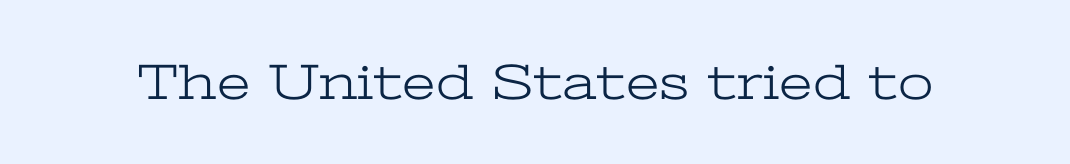
The image shows 51 px light, wide serif type, upright; set normal letter spacing, not underlined; low stroke contrast and a medium x-height.
